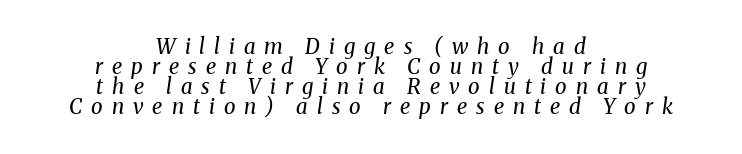
Q: Is the text bold? A: No.
Q: Is the text italic (slanted)? A: Yes, it leans right by about 8 degrees.
Q: Is the text underlined? A: No.
Q: How is the paragraph aligned? A: Centered.
Q: Is the spacing between letters normal or unusually wide? A: Unusually wide.
Q: Is the spacing between lines tight, normal or loose? A: Tight.
